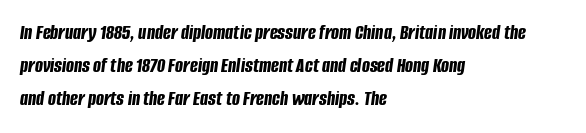
The image shows 21 px bold type, italic (leaning right); set left-aligned, normal line spacing (1.58x), normal letter spacing, not underlined.
